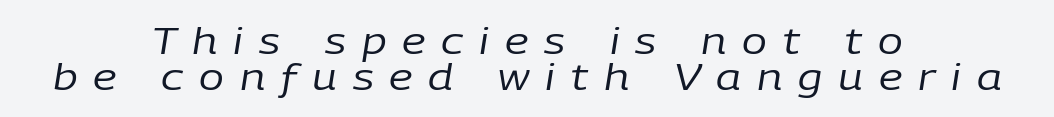
Q: Is the text bold? A: No.
Q: Is the text italic (slanted)? A: Yes, it leans right by about 9 degrees.
Q: Is the text underlined? A: No.
Q: How is the paragraph aligned? A: Centered.
Q: Is the spacing between letters normal or unusually wide? A: Unusually wide.
Q: Is the spacing between lines tight, normal or loose? A: Tight.
Q: Width (condensed, normal, or wide)? A: Normal.
Q: Stroke contrast? A: Low.
Q: x-height? A: Medium.
Q: Monospaced? A: No.
